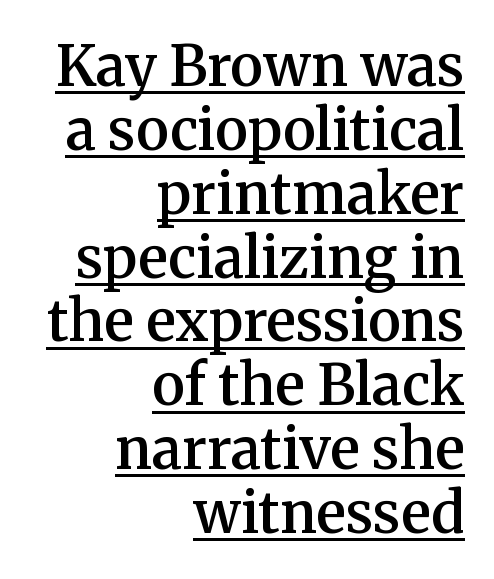
The image shows 56 px semibold serif type, upright; set right-aligned, tight line spacing (1.14x), normal letter spacing, underlined; medium stroke contrast and a medium x-height.
